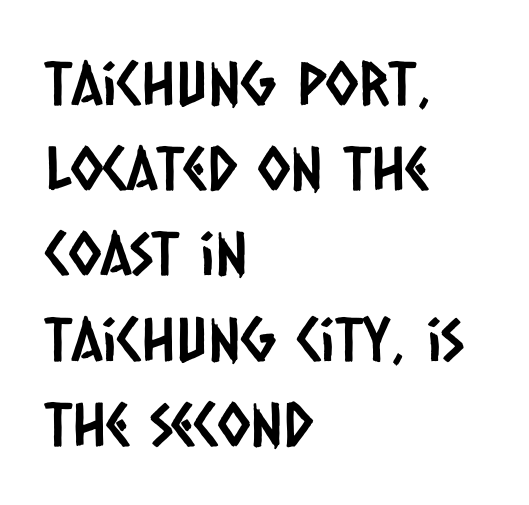
{"serif": "no", "width": "condensed", "stroke_contrast": "low", "x_height": "large", "monospaced": "no", "underline": "no", "align": "left", "line_spacing": "normal", "line_spacing_ratio": 1.42, "letter_spacing": "normal", "letter_spacing_em": 0.0, "glyph_px": 60}
